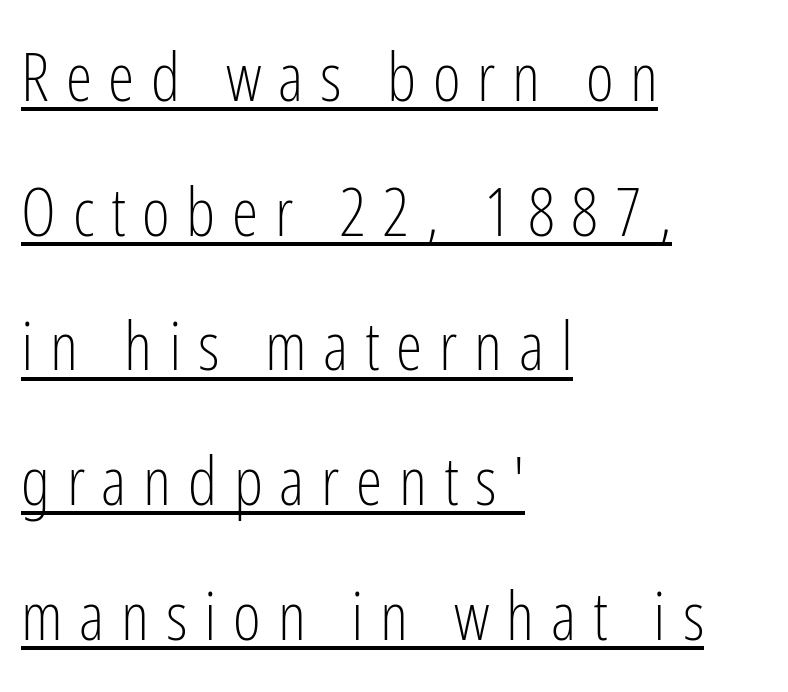
The lettering stays uniformly vertical, giving the passage a roman look. Reading down the column, the eye jumps a long way to each next line. Teacher's note: observe the even left margin — that is flush-left alignment. The string is rendered with underlining switched on.
